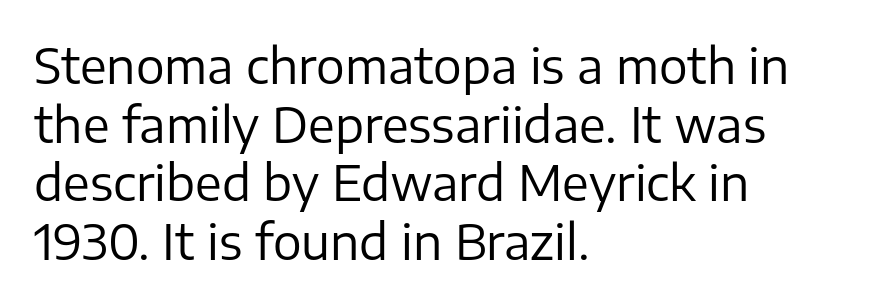
Honestly, there is no underline to notice here at all. A typesetter would call this proportional, since set widths differ per character. Each word holds together tightly as a unit, with standard inter-letter gaps. On a weight scale, this lands at 450 or below. The rag falls on the right side of this text block. Letterform terminals end flat and unadorned throughout the passage.
